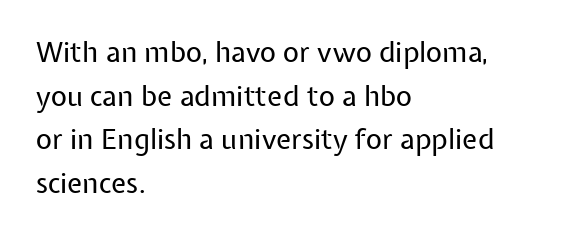
Q: Is the text bold? A: No.
Q: Is the text italic (slanted)? A: No, it is upright.
Q: Is the typeface a serif or a sans-serif typeface? A: Sans-serif.
Q: Is the text underlined? A: No.
Q: How is the paragraph aligned? A: Left-aligned.
Q: Is the spacing between letters normal or unusually wide? A: Normal.
Q: Is the spacing between lines tight, normal or loose? A: Normal.
Q: Width (condensed, normal, or wide)? A: Normal.
Q: Stroke contrast? A: Low.
Q: x-height? A: Medium.
Q: Monospaced? A: No.
